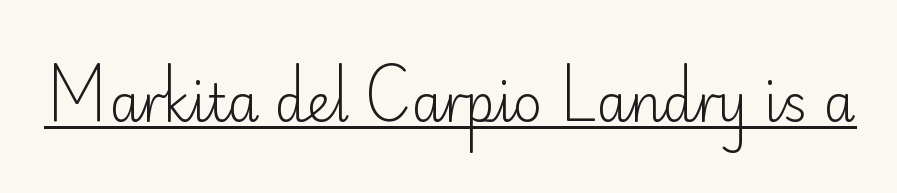
{"serif": "no", "italic": "no", "bold": "no", "weight": "light", "width": "normal", "stroke_contrast": "low", "x_height": "small", "monospaced": "no", "underline": "yes", "letter_spacing": "normal", "letter_spacing_em": 0.0, "glyph_px": 51}
